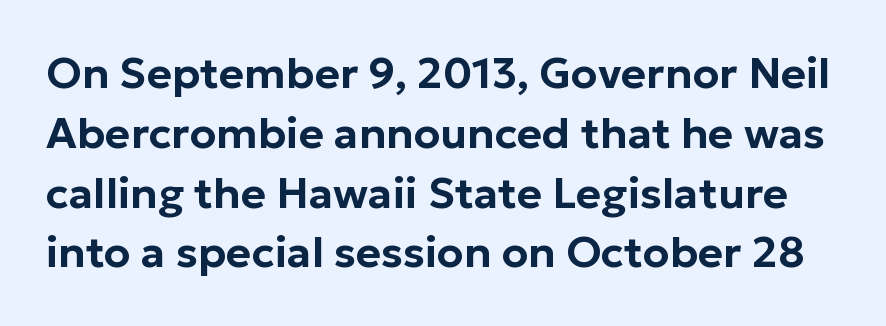
Do the characters align in a grid? No, the font is proportional. Vertical strokes here are truly vertical. Each letter's strokes conclude bluntly, with no projecting serifs. Baseline-to-baseline distance is the conventional proportion of letter height. Quick note: underline off. The horizontal fit of the characters is conventional and even.
